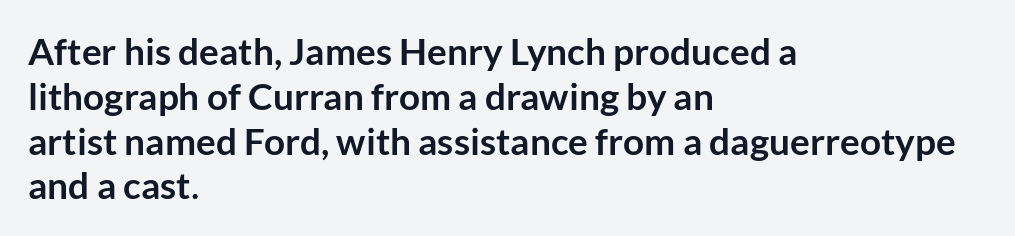
{"serif": "no", "italic": "no", "bold": "yes", "weight": "semibold", "width": "normal", "stroke_contrast": "low", "x_height": "medium", "monospaced": "no", "underline": "no", "align": "left", "line_spacing_ratio": 1.21, "letter_spacing": "normal", "letter_spacing_em": 0.0, "glyph_px": 37}
